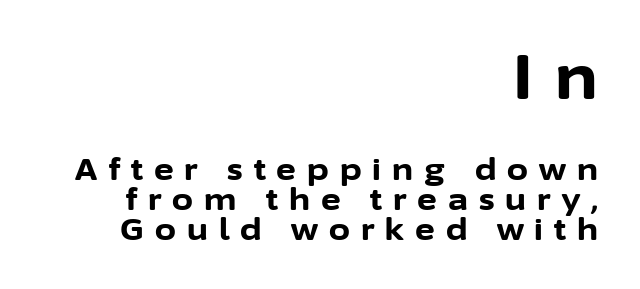
Vertical spacing — tight. Here the designer chose a conventional face with non-uniform glyph widths. This sample uses a sans-serif face. Clear beneath every line of the passage. Here the first block reads like a headline and the second like body copy.
